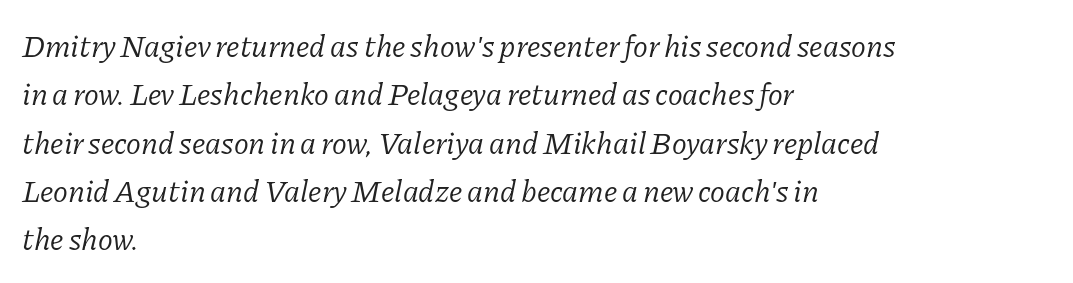
The image shows 31 px light serif type, italic (leaning right); set left-aligned, normal line spacing (1.56x), normal letter spacing, not underlined; low stroke contrast and a medium x-height.
